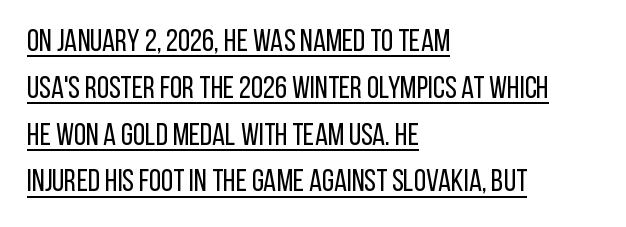
{"serif": "no", "italic": "no", "bold": "no", "weight": "regular", "width": "condensed", "stroke_contrast": "low", "x_height": "large", "monospaced": "no", "underline": "yes", "align": "left", "line_spacing": "normal", "line_spacing_ratio": 1.51, "letter_spacing": "normal", "letter_spacing_em": 0.0, "glyph_px": 31}
